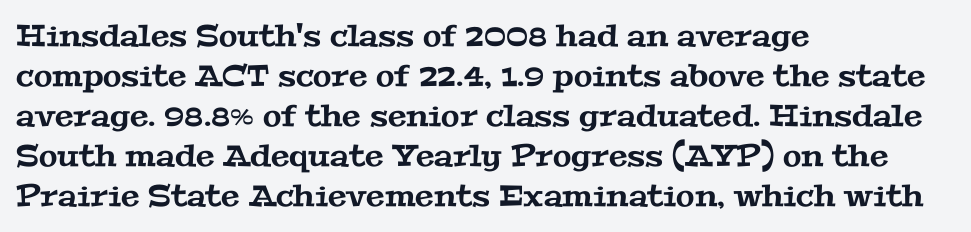
The image shows 30 px wide serif type; set left-aligned, normal line spacing (1.33x), normal letter spacing, not underlined; medium stroke contrast and a medium x-height.
